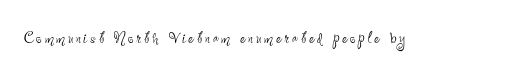
Q: Is the text bold? A: No.
Q: Is the text italic (slanted)? A: Yes.
Q: Is the text underlined? A: No.
